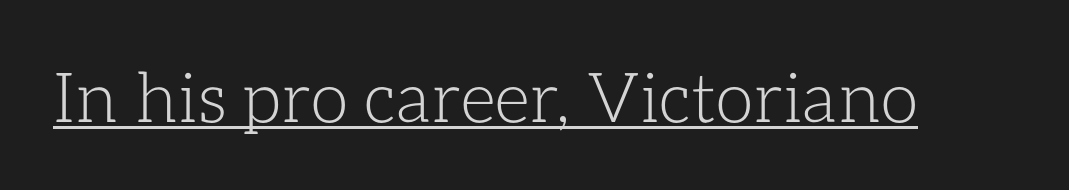
You could not count columns in this text — the font is proportionally spaced. The typesetting does not lean heavy: it is not bold. Each line of the rendering has a horizontal stroke beneath the glyphs. These lines keep a tight, regular rhythm from letter to letter. The letters stand straight up with perfectly vertical stems.
